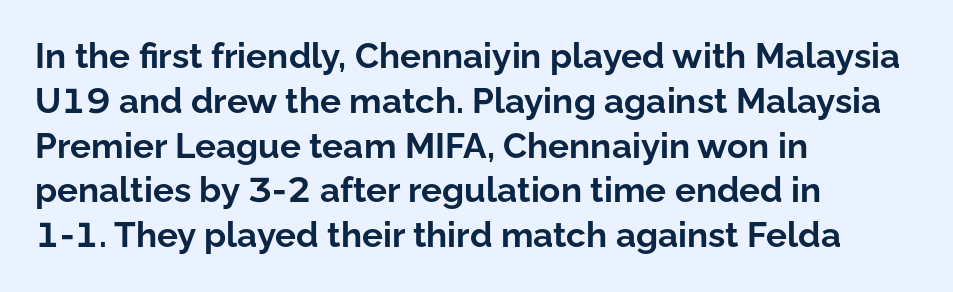
Caption: standard tracking, unaltered. Leading matches the norm, producing a regular column. Examine the stroke ends and you'll find no serifs. Notice how the passage keeps a crisp vertical edge on the left only. The glyphs are unaccompanied by any horizontal stroke below them. Notice how the stems are strictly vertical — no italics here.
